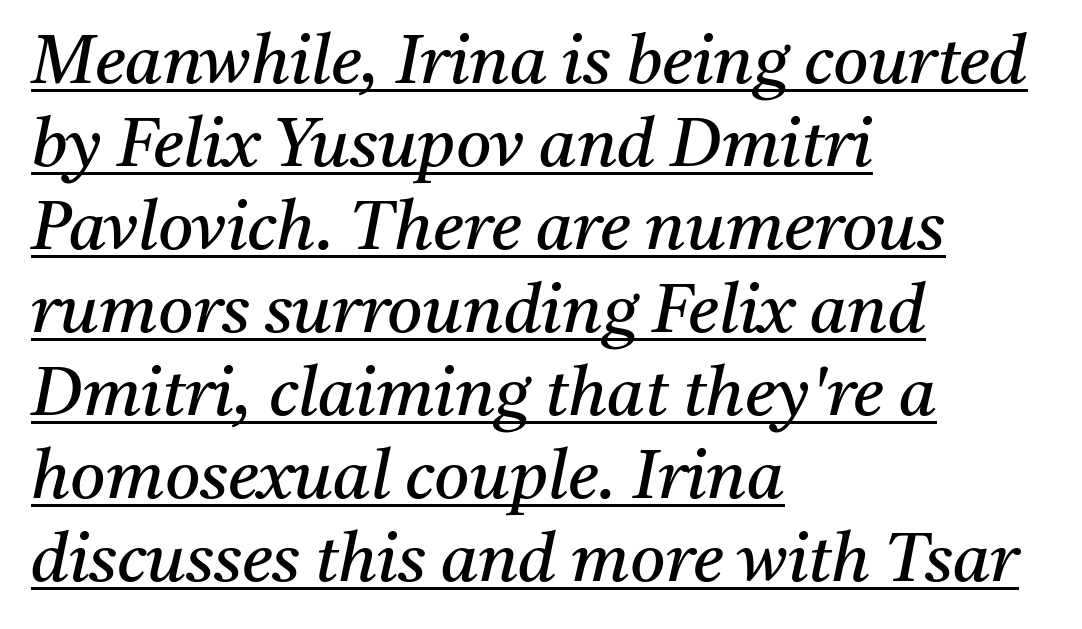
{"serif": "yes", "italic": "yes", "lean": "right", "slant_degrees": 11, "bold": "no", "weight": "regular", "width": "normal", "stroke_contrast": "medium", "x_height": "medium", "monospaced": "no", "underline": "yes", "align": "left", "line_spacing_ratio": 1.22, "letter_spacing": "normal", "letter_spacing_em": 0.0, "glyph_px": 68}
